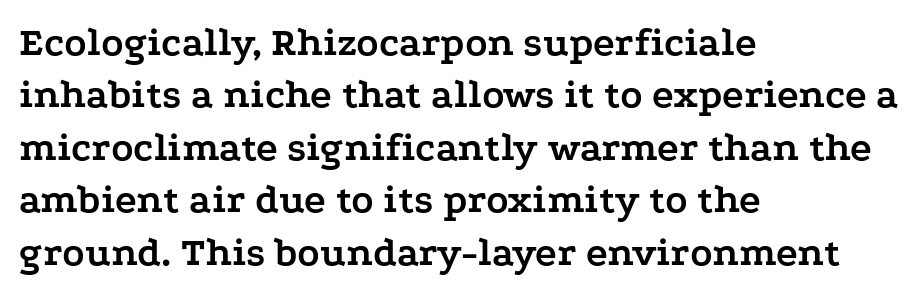
The image shows 41 px semibold, wide serif type, upright; set left-aligned, normal line spacing (1.28x), normal letter spacing, not underlined; low stroke contrast and a medium x-height.
